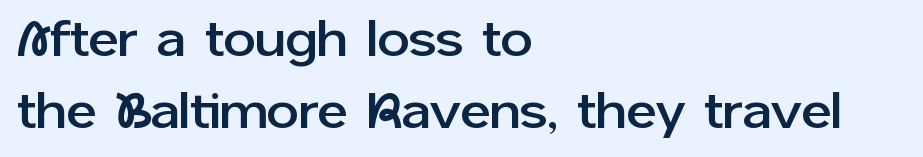
{"serif": "no", "italic": "no", "width": "normal", "stroke_contrast": "low", "x_height": "medium", "monospaced": "no", "underline": "no", "align": "left", "line_spacing": "normal", "line_spacing_ratio": 1.42, "letter_spacing": "normal", "letter_spacing_em": 0.0, "glyph_px": 51}
